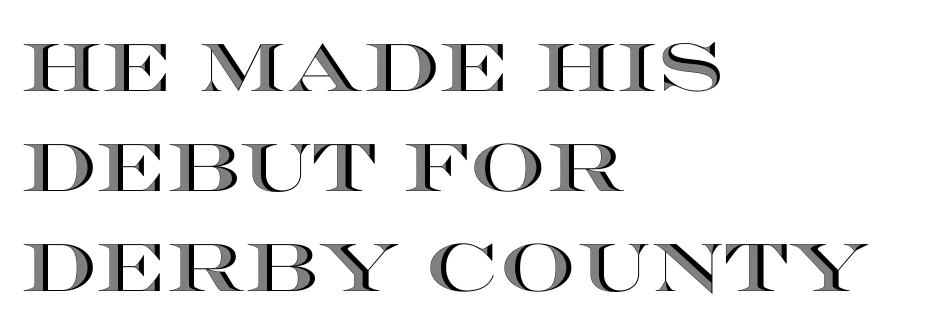
Q: Is the text italic (slanted)? A: No, it is upright.
Q: Is the text underlined? A: No.
Q: How is the paragraph aligned? A: Left-aligned.
Q: Is the spacing between letters normal or unusually wide? A: Normal.
Q: Is the spacing between lines tight, normal or loose? A: Normal.
Q: Width (condensed, normal, or wide)? A: Wide.
Q: x-height? A: Large.
Q: Monospaced? A: No.
